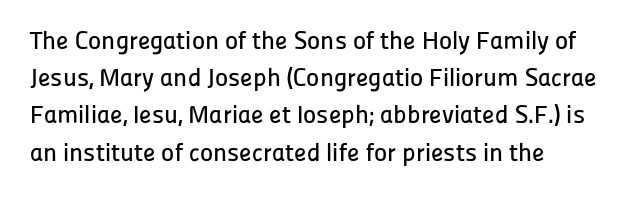
No extra tracking has been applied to these lines. This rendering features lettering with no underline. The type sits square on the baseline with zero lean. What's the leading like? Ordinary, nothing unusual.
